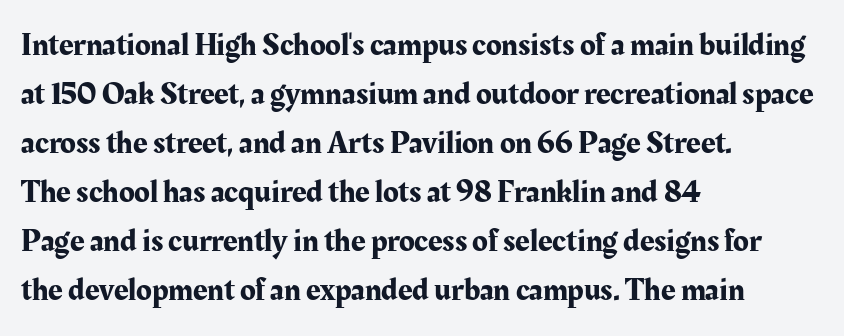
The image shows 32 px serif type, upright; set left-aligned, normal line spacing (1.53x), normal letter spacing, not underlined; medium stroke contrast and a medium x-height.
